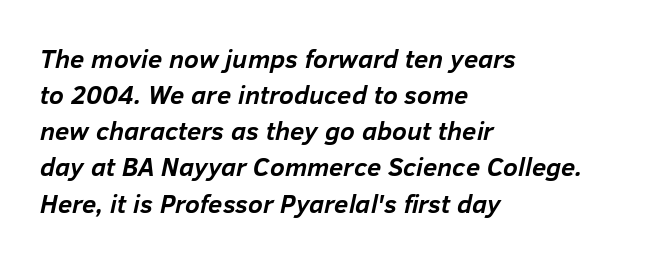
The zone under the glyphs is completely vacant. The line-height multiplier appears to be the usual default. Here the glyphs are tracked normally, forming tight word shapes. Which margin do the lines hug? The left one — the right edge is uneven. Heavy, bold letterforms.
